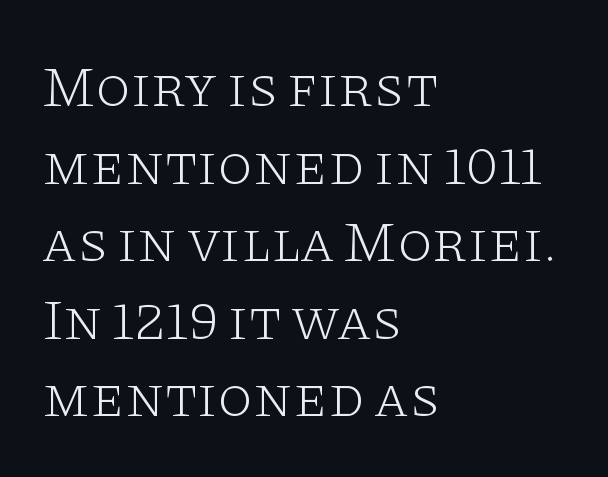
Q: Is the text bold? A: No.
Q: Is the text italic (slanted)? A: No, it is upright.
Q: Is the typeface a serif or a sans-serif typeface? A: Serif.
Q: Is the text underlined? A: No.
Q: How is the paragraph aligned? A: Left-aligned.
Q: Is the spacing between letters normal or unusually wide? A: Normal.
Q: Is the spacing between lines tight, normal or loose? A: Normal.
Q: Width (condensed, normal, or wide)? A: Wide.
Q: Stroke contrast? A: Low.
Q: x-height? A: Large.
Q: Monospaced? A: No.
